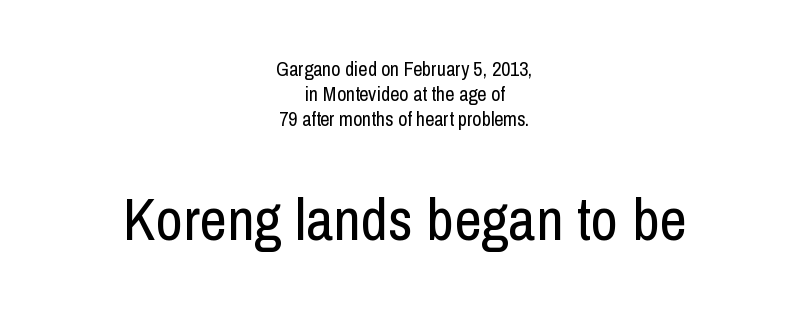
The image shows 60 px regular-weight, condensed sans-serif type, upright; set centered, line spacing 1.24x, normal letter spacing, not underlined; the second (bottom) block is 3.0x larger; low stroke contrast and a medium x-height.
